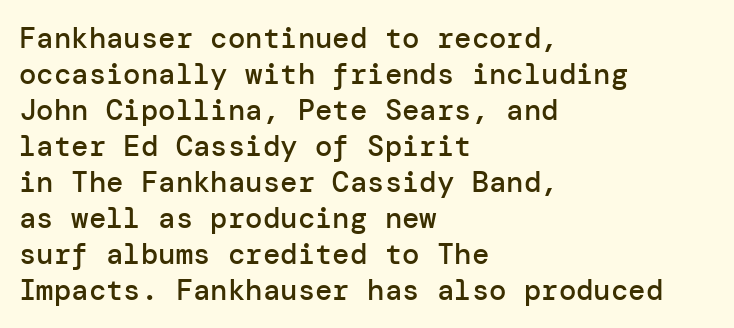
Q: Is the text bold? A: Semi-bold.
Q: Is the text italic (slanted)? A: No, it is upright.
Q: Is the typeface a serif or a sans-serif typeface? A: Sans-serif.
Q: Is the text underlined? A: No.
Q: How is the paragraph aligned? A: Left-aligned.
Q: Is the spacing between letters normal or unusually wide? A: Normal.
Q: Width (condensed, normal, or wide)? A: Normal.
Q: Stroke contrast? A: Low.
Q: x-height? A: Medium.
